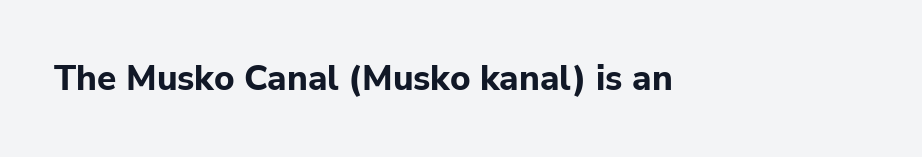
{"serif": "no", "italic": "no", "bold": "yes", "weight": "bold", "width": "normal", "stroke_contrast": "low", "x_height": "medium", "monospaced": "no", "underline": "no", "letter_spacing": "normal", "letter_spacing_em": 0.0, "glyph_px": 35}
